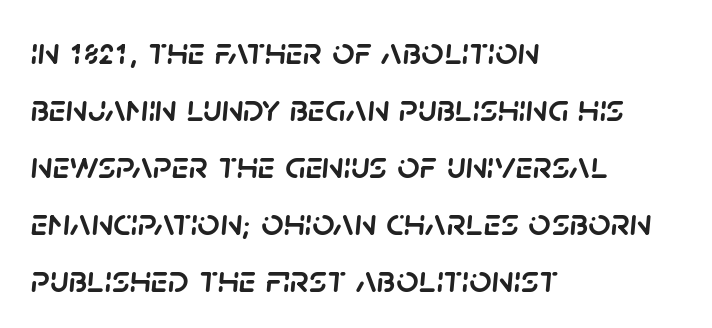
{"italic": "yes", "lean": "right", "slant_degrees": 5, "width": "normal", "stroke_contrast": "low", "x_height": "large", "monospaced": "no", "underline": "no", "align": "left", "line_spacing": "normal", "line_spacing_ratio": 1.46, "letter_spacing": "normal", "letter_spacing_em": 0.0, "glyph_px": 39}
